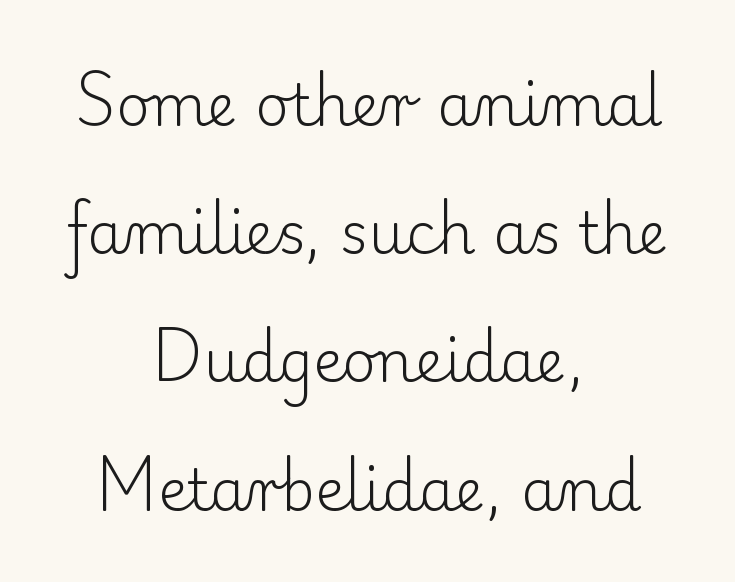
Is this a fixed-width face? No — the glyphs have proportional, varying widths. The setting favours the middle, as headings and verse often do. Observe the ordinary spacing: letters are neighbours, not strangers. The typeface has the unassuming heft of standard copy or less. The type sits square on the baseline with zero lean.
